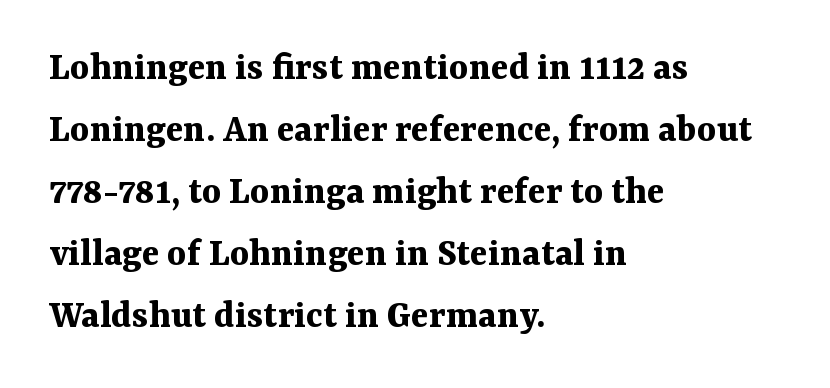
Q: Is the text bold? A: Yes.
Q: Is the text italic (slanted)? A: No, it is upright.
Q: Is the typeface a serif or a sans-serif typeface? A: Serif.
Q: Is the text underlined? A: No.
Q: How is the paragraph aligned? A: Left-aligned.
Q: Is the spacing between letters normal or unusually wide? A: Normal.
Q: Is the spacing between lines tight, normal or loose? A: Normal.
Q: Width (condensed, normal, or wide)? A: Normal.
Q: Stroke contrast? A: Medium.
Q: x-height? A: Medium.
Q: Monospaced? A: No.
